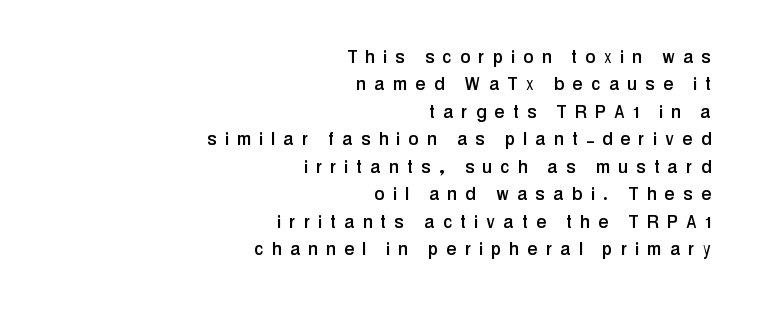
{"italic": "no", "underline": "no", "align": "right", "line_spacing": "normal", "line_spacing_ratio": 1.25, "letter_spacing": "wide", "letter_spacing_em": 0.41, "glyph_px": 22}
